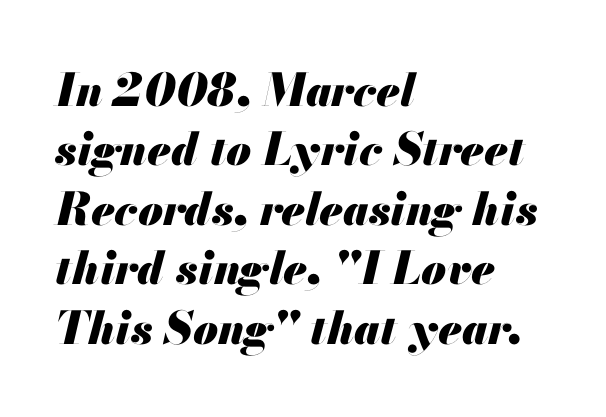
The image shows 45 px heavy type, italic (leaning right); set left-aligned, normal line spacing (1.32x), normal letter spacing, not underlined; medium stroke contrast and a small x-height.
